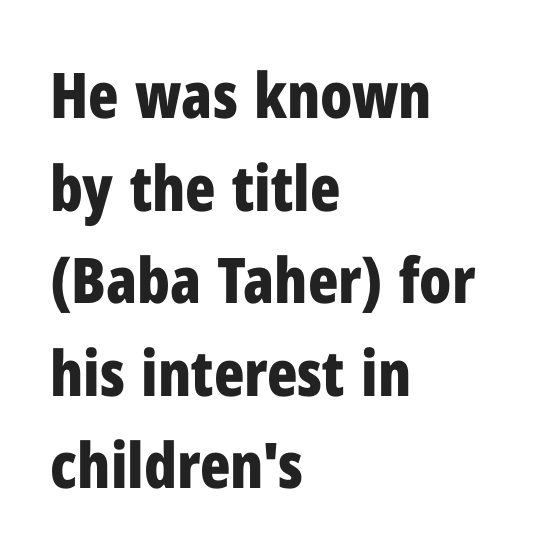
{"serif": "no", "italic": "no", "bold": "yes", "weight": "bold", "width": "condensed", "stroke_contrast": "low", "x_height": "medium", "monospaced": "no", "underline": "no", "align": "left", "line_spacing": "normal", "line_spacing_ratio": 1.47, "letter_spacing": "normal", "letter_spacing_em": 0.0, "glyph_px": 63}
